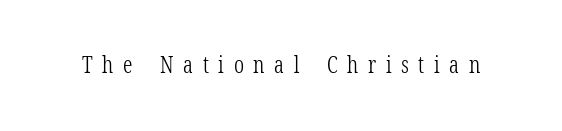
No word sits above an underline. No letter is thick-stroked: the sample isn't bold. The rendering inserts visible extra space after every character. A typesetter would mark this as roman, not italic.
